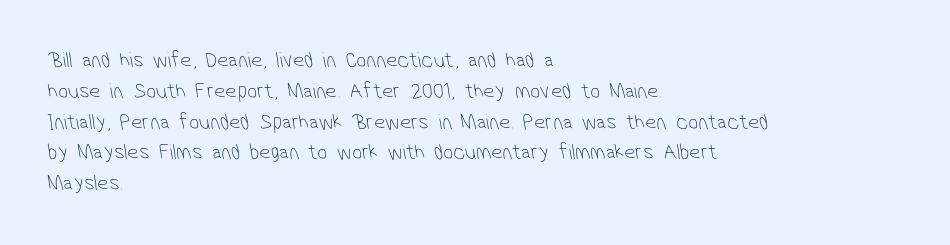
Q: Is the text bold? A: No.
Q: Is the text underlined? A: No.
Q: How is the paragraph aligned? A: Left-aligned.
Q: Is the spacing between letters normal or unusually wide? A: Normal.
Q: Is the spacing between lines tight, normal or loose? A: Normal.
